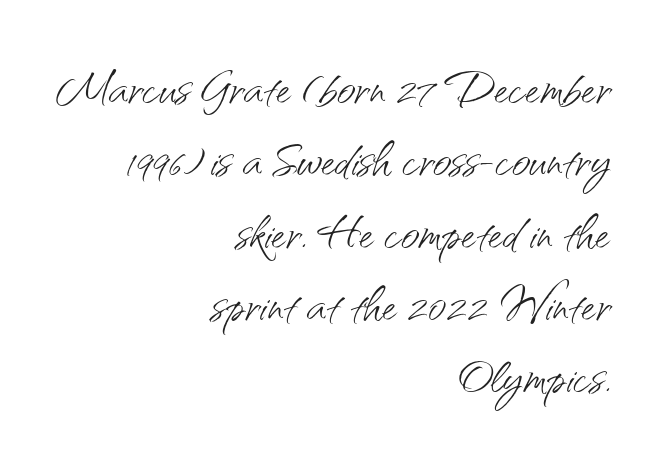
The image shows 64 px light sans-serif type; set right-aligned, tight line spacing (1.13x), normal letter spacing, not underlined; medium stroke contrast and a small x-height.
